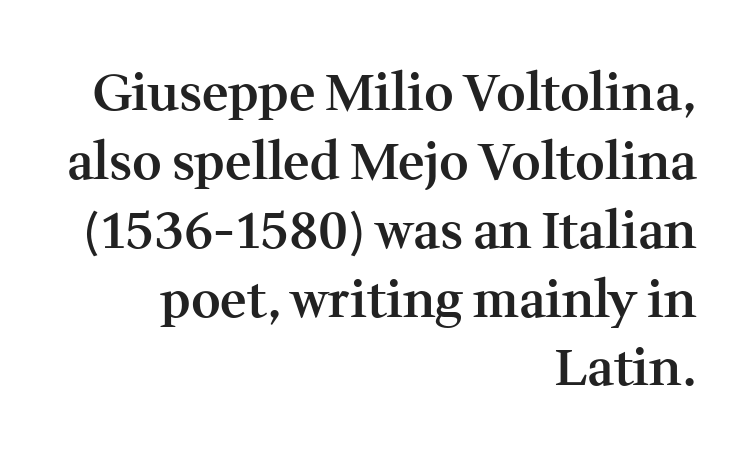
Q: Is the text bold? A: Semi-bold.
Q: Is the text italic (slanted)? A: No, it is upright.
Q: Is the typeface a serif or a sans-serif typeface? A: Serif.
Q: Is the text underlined? A: No.
Q: How is the paragraph aligned? A: Right-aligned.
Q: Is the spacing between letters normal or unusually wide? A: Normal.
Q: Is the spacing between lines tight, normal or loose? A: Normal.
Q: Width (condensed, normal, or wide)? A: Normal.
Q: Stroke contrast? A: Medium.
Q: x-height? A: Medium.
Q: Monospaced? A: No.
